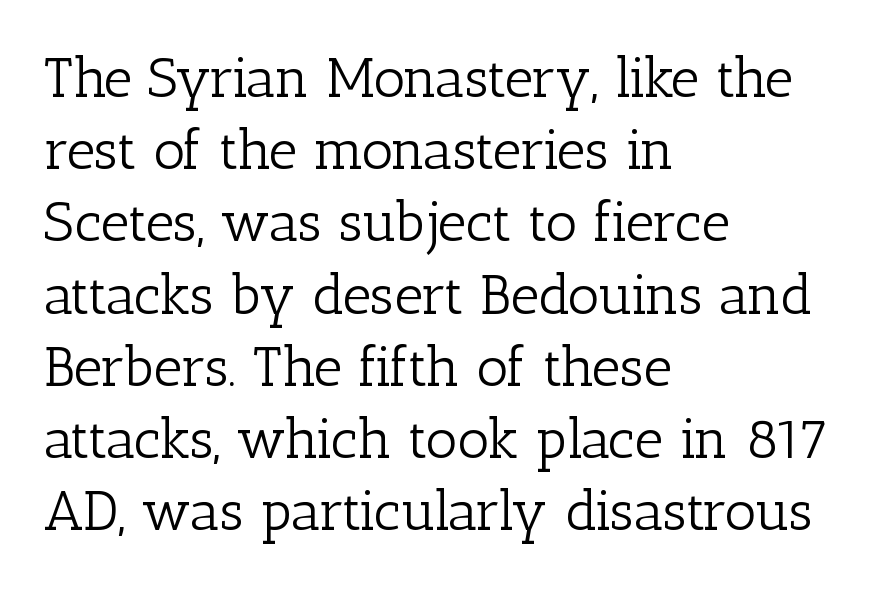
The image shows 56 px light serif type, upright; set left-aligned, normal line spacing (1.29x), normal letter spacing, not underlined; low stroke contrast and a medium x-height.
